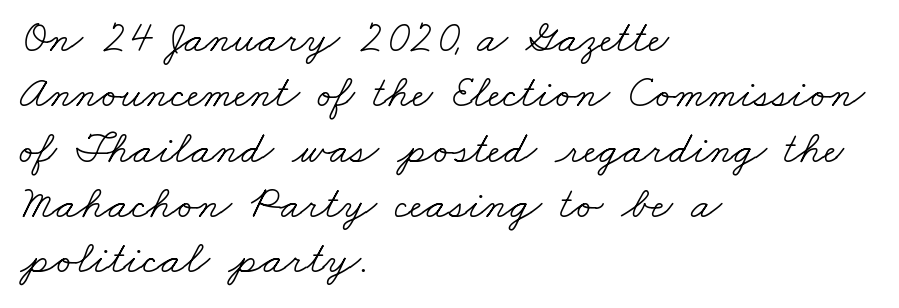
Q: Is the text bold? A: No.
Q: Is the typeface a serif or a sans-serif typeface? A: Serif.
Q: Is the text underlined? A: No.
Q: How is the paragraph aligned? A: Left-aligned.
Q: Is the spacing between letters normal or unusually wide? A: Normal.
Q: Width (condensed, normal, or wide)? A: Wide.
Q: Stroke contrast? A: Low.
Q: x-height? A: Small.
Q: Monospaced? A: No.
